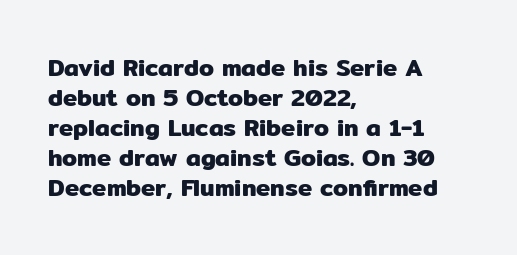
The lines in this sample share a left origin and differ only in where they stop. Tracking here is standard; glyphs follow each other at the usual distance. How would I describe the line gaps? Plain and ordinary. You can tell it's not italic because the verticals are truly vertical.
